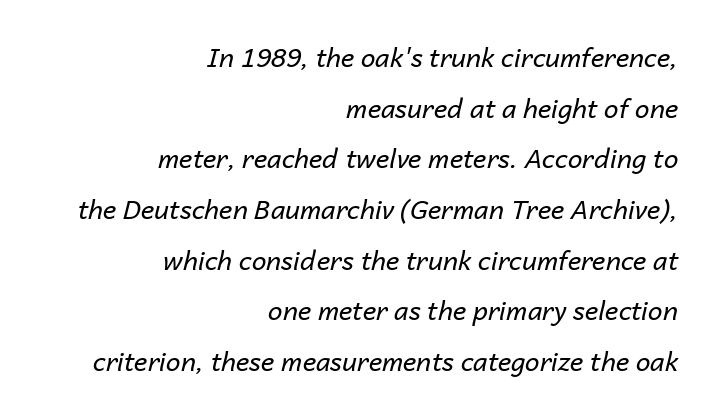
Q: Is the text bold? A: No.
Q: Is the text italic (slanted)? A: Yes, it leans right by about 14 degrees.
Q: Is the text underlined? A: No.
Q: How is the paragraph aligned? A: Right-aligned.
Q: Is the spacing between letters normal or unusually wide? A: Normal.
Q: Is the spacing between lines tight, normal or loose? A: Loose.
